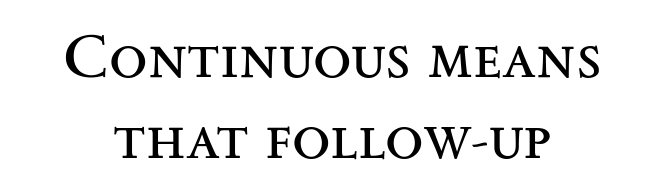
The image shows 63 px regular-weight, wide serif type, upright; set normal line spacing (1.29x), normal letter spacing, not underlined; medium stroke contrast and a small x-height.
